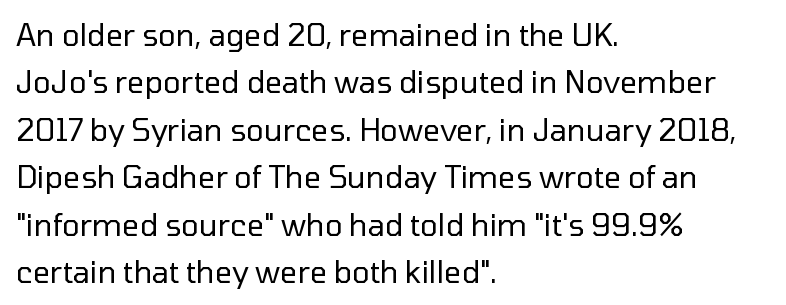
{"serif": "no", "italic": "no", "bold": "no", "weight": "regular", "width": "normal", "stroke_contrast": "low", "x_height": "medium", "monospaced": "no", "underline": "no", "align": "left", "line_spacing": "normal", "line_spacing_ratio": 1.58, "letter_spacing": "normal", "letter_spacing_em": 0.0, "glyph_px": 30}
